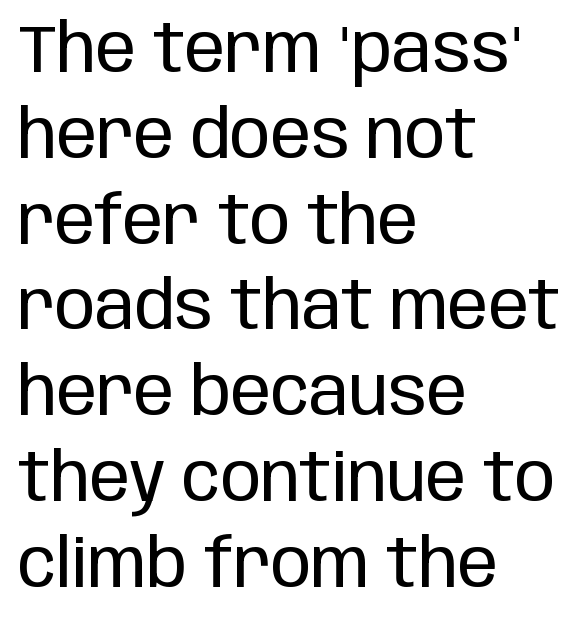
{"serif": "no", "italic": "no", "bold": "no", "weight": "regular", "width": "condensed", "stroke_contrast": "low", "x_height": "large", "monospaced": "no", "underline": "no", "align": "left", "line_spacing": "normal", "line_spacing_ratio": 1.28, "letter_spacing": "normal", "letter_spacing_em": 0.0, "glyph_px": 67}
